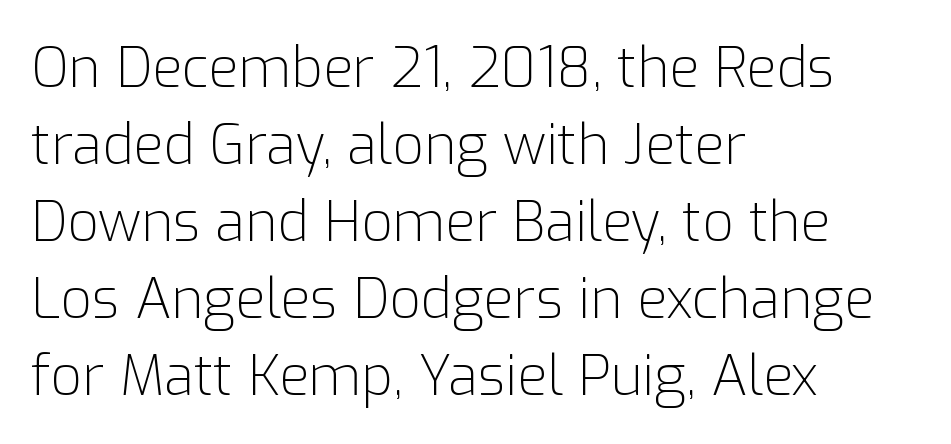
{"serif": "no", "italic": "no", "bold": "no", "weight": "light", "width": "normal", "stroke_contrast": "low", "x_height": "medium", "monospaced": "no", "underline": "no", "align": "left", "line_spacing": "normal", "line_spacing_ratio": 1.4, "letter_spacing": "normal", "letter_spacing_em": 0.0, "glyph_px": 55}
